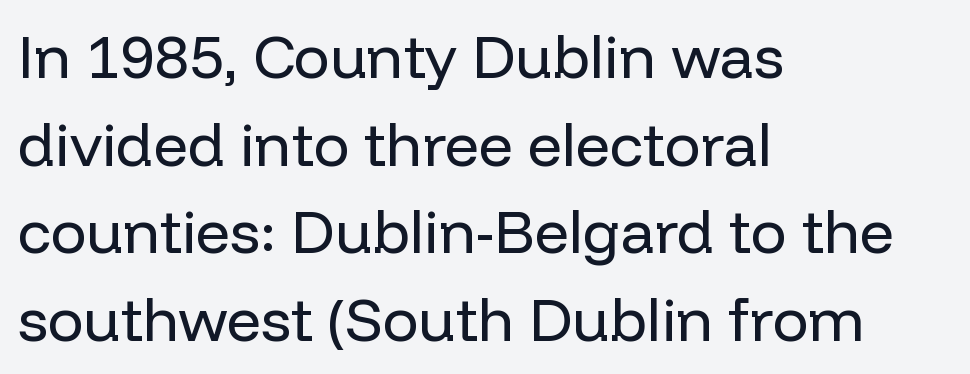
The image shows 60 px regular-weight sans-serif type, upright; set left-aligned, normal line spacing (1.46x), normal letter spacing, not underlined; low stroke contrast and a medium x-height.
